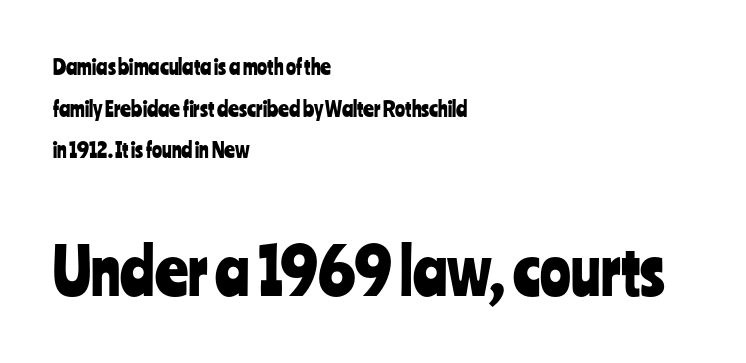
The face used here is proportionally spaced, like ordinary book or web type. Horizontally, the lines are justified to the leading edge only. Does the lettering tilt? It doesn't — this is upright. Scale increases going downward across the two blocks. Just letters on the line, the space beneath them empty.
